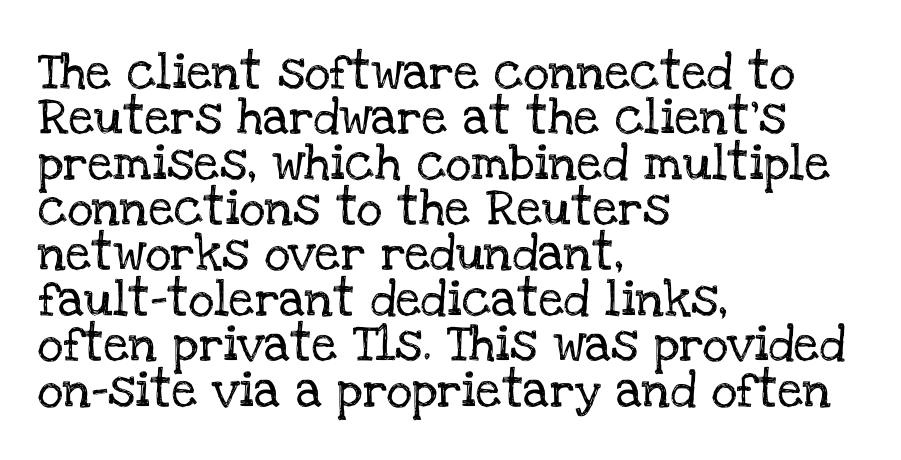
The image shows 36 px serif type, upright; set left-aligned, normal line spacing (1.26x), normal letter spacing, not underlined; low stroke contrast and a large x-height.
